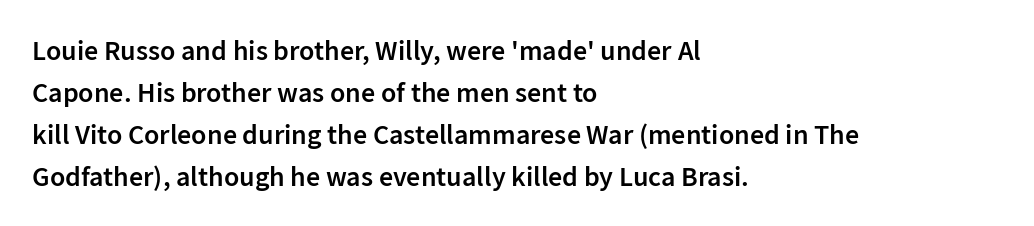
Q: Is the text bold? A: Semi-bold.
Q: Is the text italic (slanted)? A: No, it is upright.
Q: Is the typeface a serif or a sans-serif typeface? A: Sans-serif.
Q: Is the text underlined? A: No.
Q: How is the paragraph aligned? A: Left-aligned.
Q: Is the spacing between letters normal or unusually wide? A: Normal.
Q: Is the spacing between lines tight, normal or loose? A: Normal.
Q: Width (condensed, normal, or wide)? A: Normal.
Q: Stroke contrast? A: Low.
Q: x-height? A: Medium.
Q: Monospaced? A: No.
